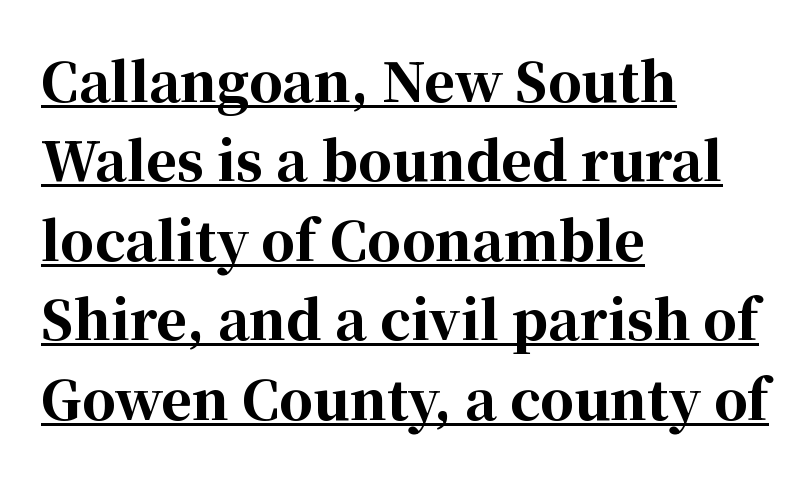
{"serif": "yes", "italic": "no", "bold": "yes", "weight": "bold", "width": "normal", "stroke_contrast": "high", "x_height": "medium", "monospaced": "no", "underline": "yes", "align": "left", "line_spacing": "normal", "line_spacing_ratio": 1.5, "letter_spacing": "normal", "letter_spacing_em": 0.0, "glyph_px": 53}
